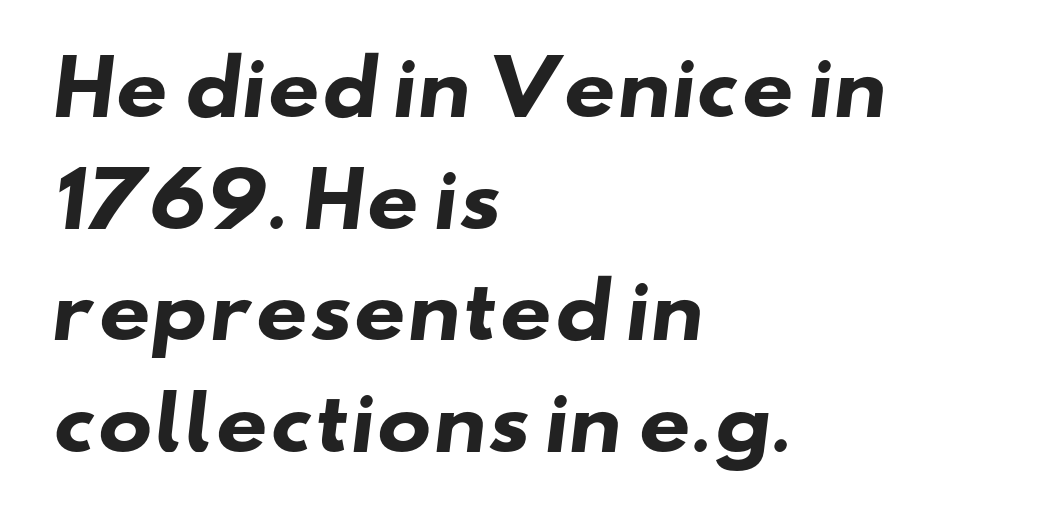
Q: Is the text bold? A: Yes.
Q: Is the typeface a serif or a sans-serif typeface? A: Sans-serif.
Q: Is the text underlined? A: No.
Q: How is the paragraph aligned? A: Left-aligned.
Q: Is the spacing between letters normal or unusually wide? A: Normal.
Q: Is the spacing between lines tight, normal or loose? A: Normal.
Q: Width (condensed, normal, or wide)? A: Wide.
Q: Stroke contrast? A: Low.
Q: x-height? A: Small.
Q: Monospaced? A: No.
